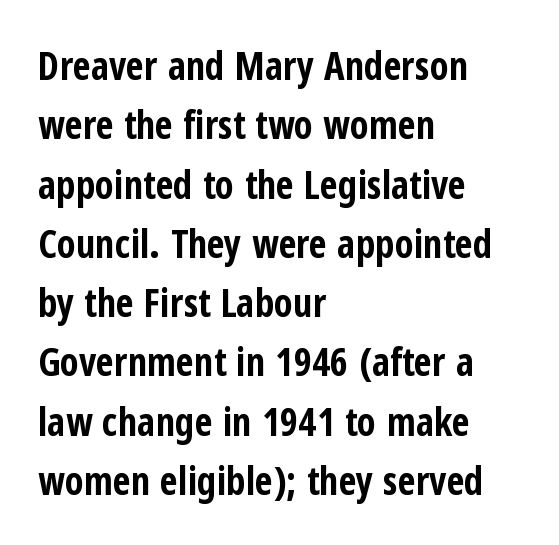
The designer left line spacing at the default. The space directly below the letters is spotless. The glyphs have the mass of a bold cut. All the whitespace from short lines collects on the right.
